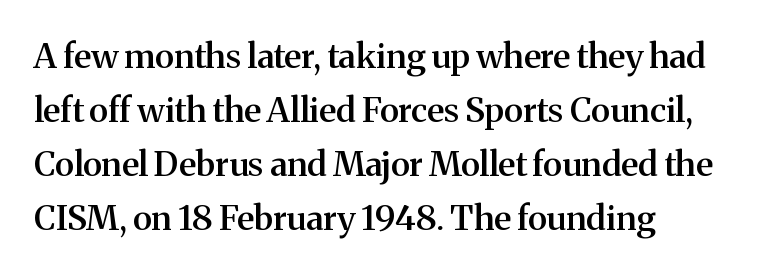
{"serif": "yes", "italic": "no", "bold": "semi", "weight": "semibold", "width": "normal", "stroke_contrast": "medium", "x_height": "medium", "monospaced": "no", "underline": "no", "align": "left", "line_spacing": "normal", "line_spacing_ratio": 1.59, "letter_spacing": "normal", "letter_spacing_em": 0.0, "glyph_px": 34}
